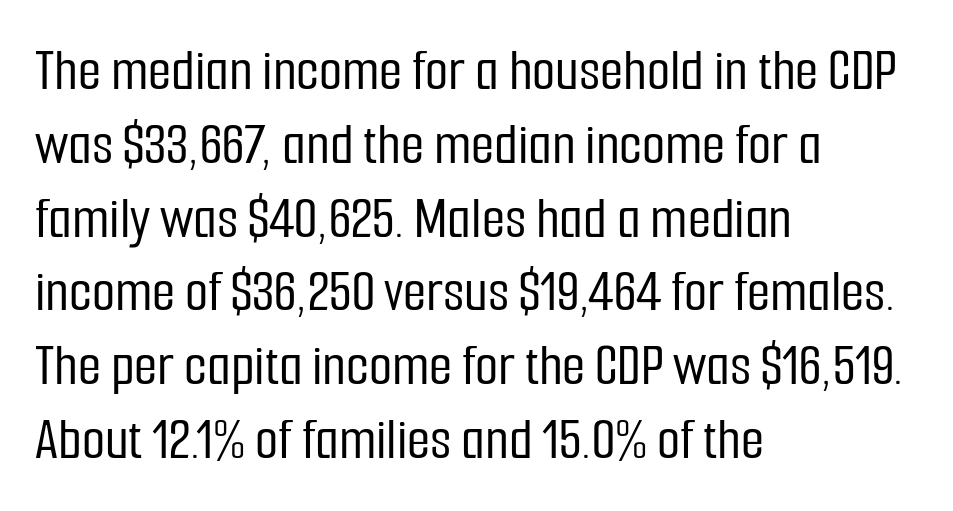
Compared with typical body copy, the letter spacing here is the same. The characters display no serif detailing; their extremities are plain. The type sits square on the baseline with zero lean. Short and long lines alike share a common starting point at left.
